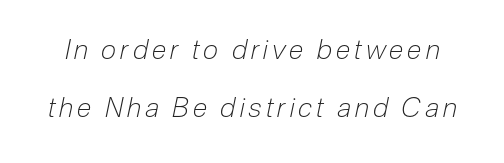
A clean baseline with only descenders dipping below it. The leading is generous, giving the passage an open texture. Think standard paragraph weight, or any step lighter than that. Every character sits at an angle, as italics do.
